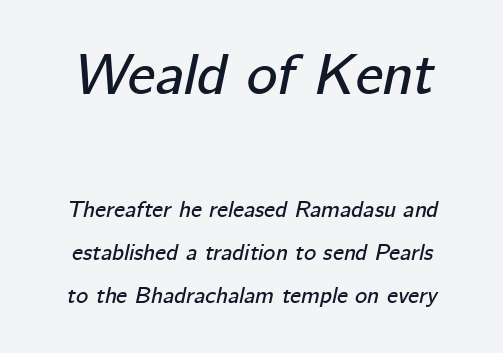
Q: Is the text italic (slanted)? A: Yes, it leans right by about 12 degrees.
Q: Is the text underlined? A: No.
Q: Is the spacing between letters normal or unusually wide? A: Normal.
Q: Which block of text is set in a larger size, the first (top) or the second (bottom)? A: The first (top) one.
Q: Width (condensed, normal, or wide)? A: Normal.
Q: Stroke contrast? A: Low.
Q: x-height? A: Medium.
Q: Monospaced? A: No.
